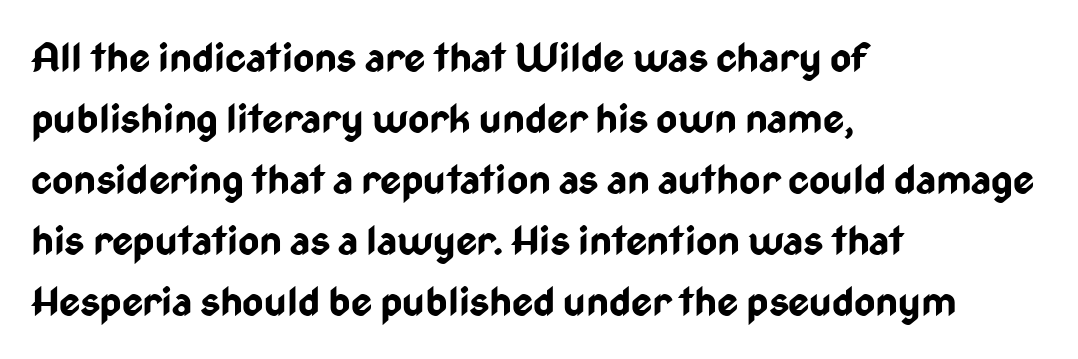
{"serif": "no", "italic": "no", "bold": "yes", "weight": "bold", "width": "condensed", "stroke_contrast": "low", "x_height": "medium", "monospaced": "no", "underline": "no", "align": "left", "line_spacing": "normal", "line_spacing_ratio": 1.49, "letter_spacing": "normal", "letter_spacing_em": 0.0, "glyph_px": 41}
